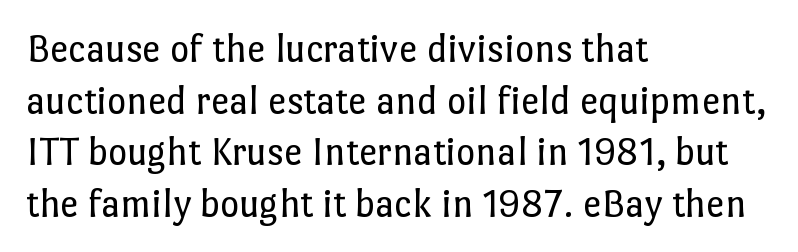
{"italic": "no", "bold": "no", "weight": "regular", "width": "normal", "stroke_contrast": "low", "x_height": "medium", "monospaced": "no", "underline": "no", "align": "left", "line_spacing": "normal", "line_spacing_ratio": 1.26, "letter_spacing": "normal", "letter_spacing_em": 0.0, "glyph_px": 41}
